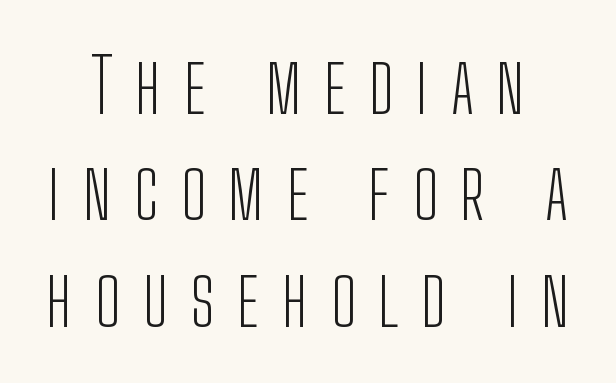
Someone cranked the tracking dial way up on this one. Note: no serifs on the glyphs. Decoration check: the copy has no underline. It's the straight-up-and-down kind of type. Note the varied advance widths — an 'i' is clearly narrower than an 'm'. Is the stroke heavy? The answer is a plain regular-or-lighter.
